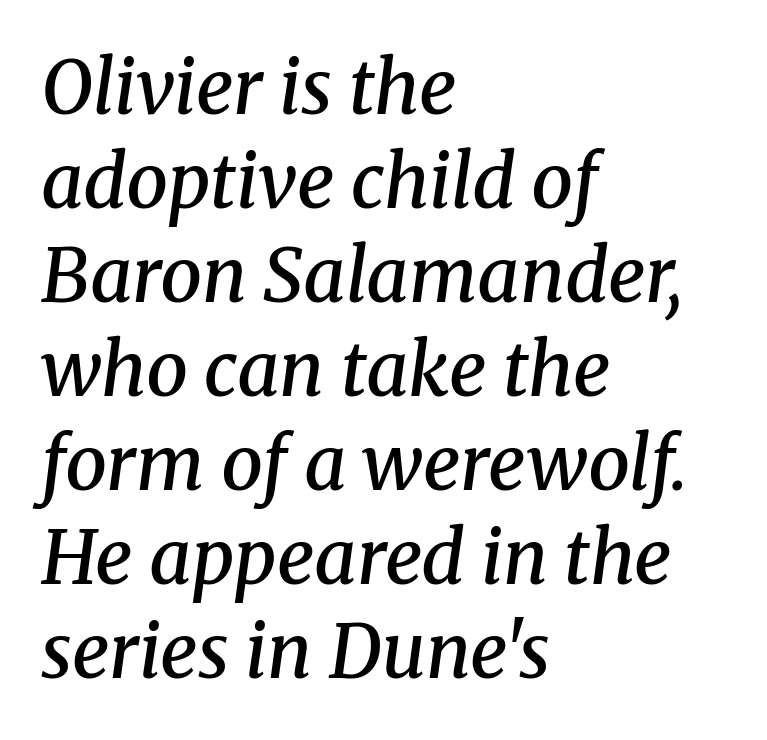
Each new line begins a customary step beneath the previous one. Does the copy run flush right? No — it runs flush left. The glyphs look as if they've been sheared to an angle. Moderately thickened strokes mark this as semibold type. Descenders are the only things crossing below the line.
